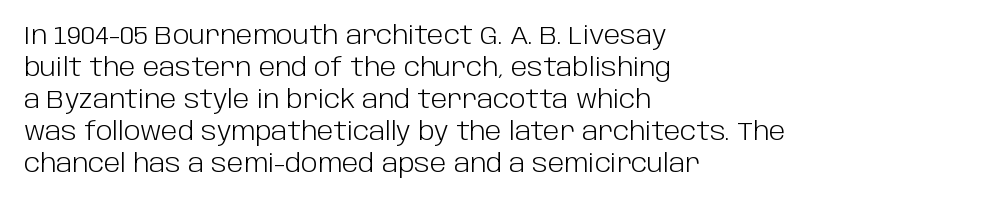
Q: Is the text bold? A: No.
Q: Is the text italic (slanted)? A: No, it is upright.
Q: Is the text underlined? A: No.
Q: How is the paragraph aligned? A: Left-aligned.
Q: Is the spacing between letters normal or unusually wide? A: Normal.
Q: Is the spacing between lines tight, normal or loose? A: Normal.
